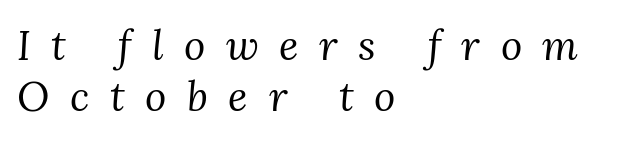
{"serif": "yes", "italic": "yes", "lean": "right", "slant_degrees": 3, "bold": "no", "weight": "regular", "width": "normal", "stroke_contrast": "medium", "x_height": "medium", "monospaced": "no", "underline": "no", "align": "left", "line_spacing": "normal", "line_spacing_ratio": 1.25, "letter_spacing": "wide", "letter_spacing_em": 0.5, "glyph_px": 41}
